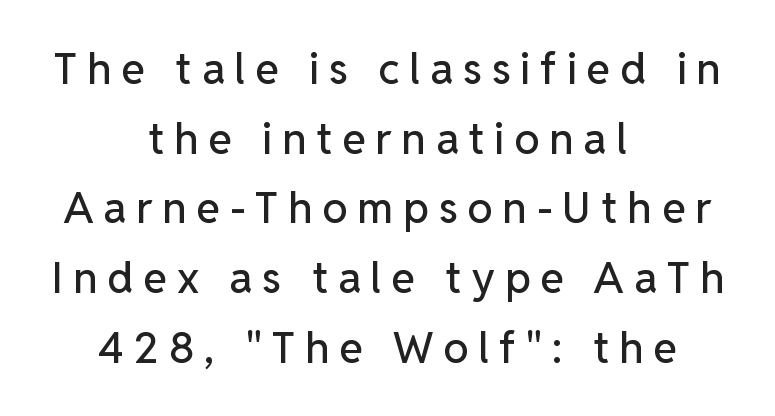
{"serif": "no", "italic": "no", "width": "normal", "stroke_contrast": "low", "x_height": "medium", "monospaced": "no", "underline": "no", "align": "center", "line_spacing": "normal", "line_spacing_ratio": 1.62, "letter_spacing": "wide", "letter_spacing_em": 0.23, "glyph_px": 43}
